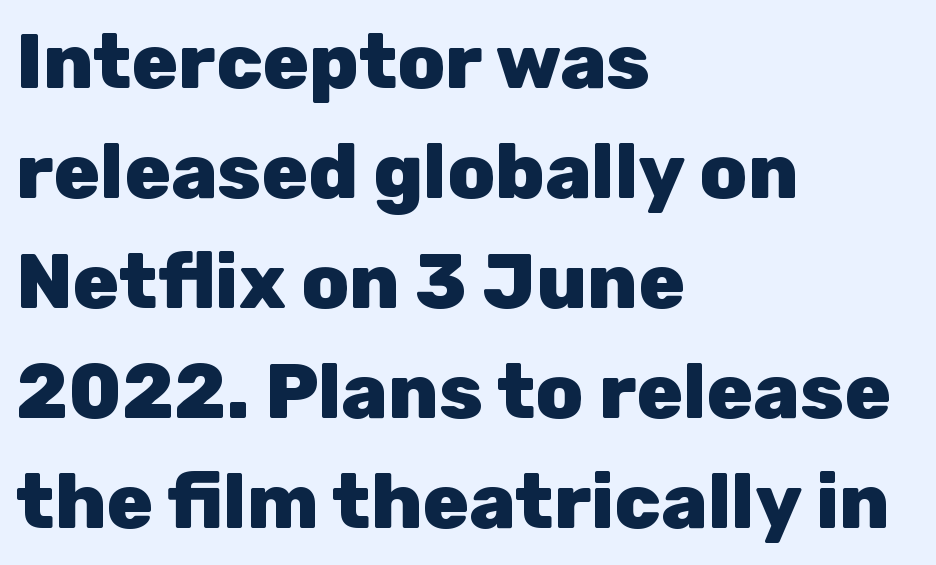
The image shows 77 px heavy sans-serif type, upright; set left-aligned, normal line spacing (1.43x), normal letter spacing, not underlined; low stroke contrast and a medium x-height.
